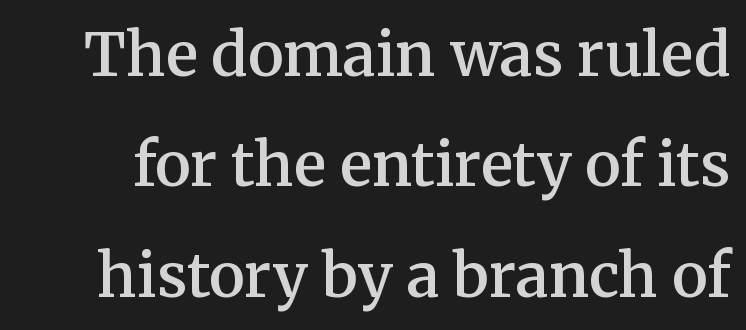
The image shows 60 px semibold serif type, upright; set line spacing 1.84x, normal letter spacing, not underlined; medium stroke contrast and a medium x-height.
